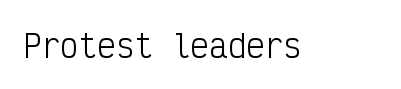
The image shows 31 px light, condensed sans-serif type, upright, monospaced; set normal letter spacing, not underlined; low stroke contrast and a medium x-height.
